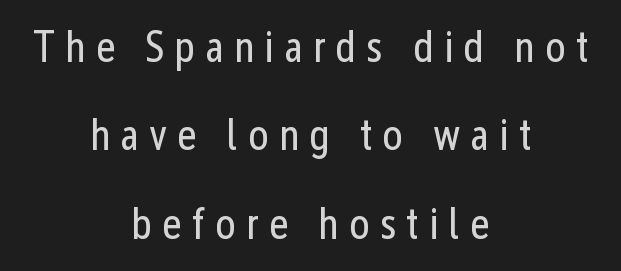
Q: Is the text bold? A: No.
Q: Is the text italic (slanted)? A: No, it is upright.
Q: Is the typeface a serif or a sans-serif typeface? A: Sans-serif.
Q: Is the text underlined? A: No.
Q: How is the paragraph aligned? A: Centered.
Q: Is the spacing between letters normal or unusually wide? A: Unusually wide.
Q: Is the spacing between lines tight, normal or loose? A: Loose.
Q: Width (condensed, normal, or wide)? A: Condensed.
Q: Stroke contrast? A: Low.
Q: x-height? A: Medium.
Q: Monospaced? A: No.
